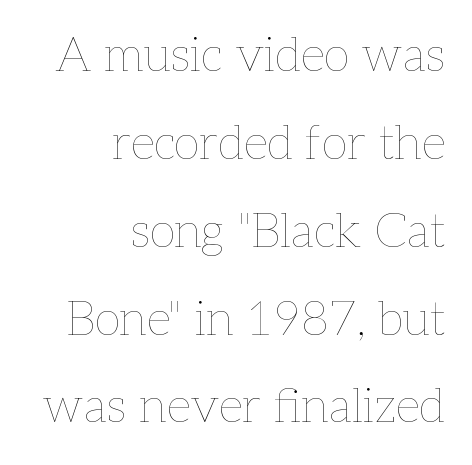
Unmarked baselines from the first word to the last. Spacing between characters is what you'd get straight out of the box. The letterforms sit at book weight or below. The passage shown is typed in a proportional face where columns would drift. The rag falls on the left side of this text block.
